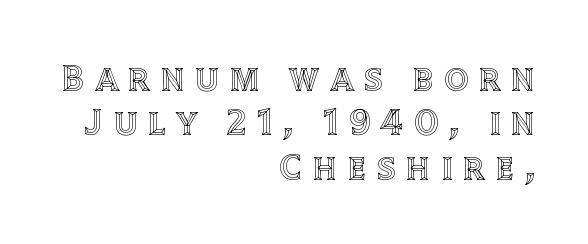
Q: Is the text italic (slanted)? A: No, it is upright.
Q: Is the text underlined? A: No.
Q: How is the paragraph aligned? A: Right-aligned.
Q: Is the spacing between letters normal or unusually wide? A: Unusually wide.
Q: Width (condensed, normal, or wide)? A: Normal.
Q: x-height? A: Large.
Q: Monospaced? A: No.
